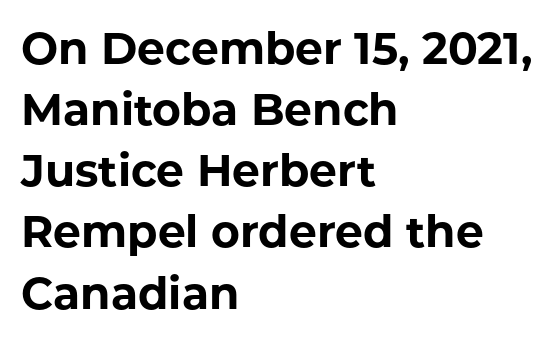
{"serif": "no", "italic": "no", "bold": "yes", "weight": "bold", "width": "normal", "stroke_contrast": "low", "x_height": "medium", "monospaced": "no", "underline": "no", "align": "left", "line_spacing": "normal", "line_spacing_ratio": 1.39, "letter_spacing": "normal", "letter_spacing_em": 0.0, "glyph_px": 44}
